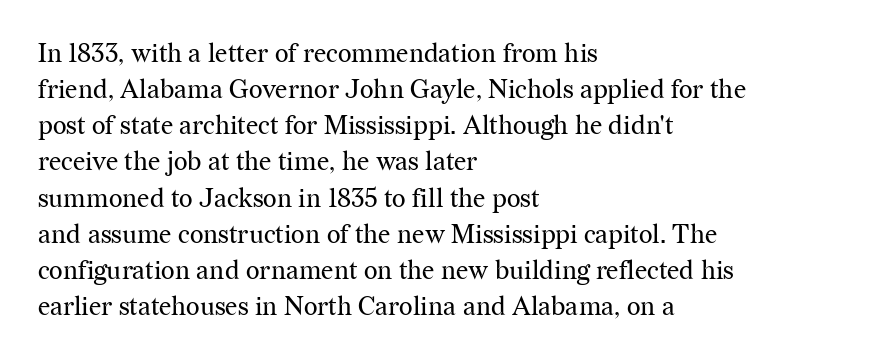
Teacher's note: observe the even left margin — that is flush-left alignment. Students, note that the glyphs here touch the page at normal intervals. Do the letters lean? They stand straight. Descenders hang freely into open space. Stem width sits at or under what a default text font uses.
